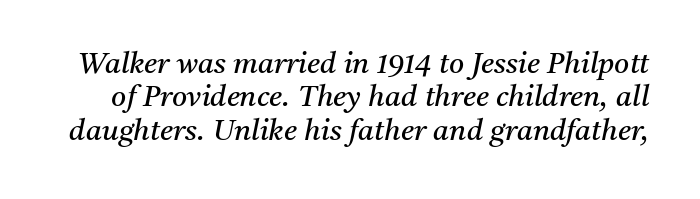
{"serif": "yes", "italic": "yes", "lean": "right", "slant_degrees": 11, "bold": "no", "weight": "regular", "width": "normal", "stroke_contrast": "medium", "x_height": "medium", "monospaced": "no", "underline": "no", "line_spacing": "tight", "line_spacing_ratio": 1.15, "letter_spacing": "normal", "letter_spacing_em": 0.0, "glyph_px": 29}
